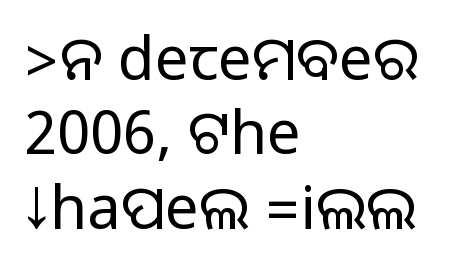
The image shows 60 px sans-serif type, upright; set left-aligned, line spacing 1.24x, normal letter spacing, not underlined; medium stroke contrast.
